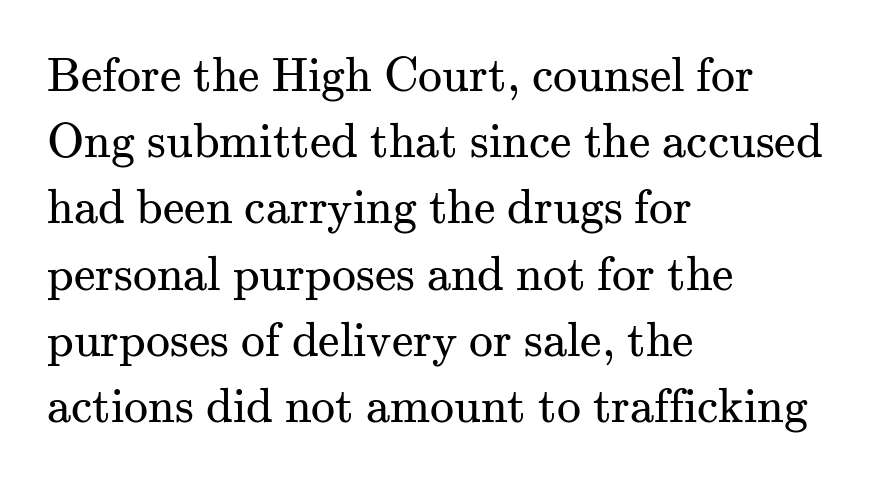
Q: Is the text bold? A: No.
Q: Is the text italic (slanted)? A: No, it is upright.
Q: Is the typeface a serif or a sans-serif typeface? A: Serif.
Q: Is the text underlined? A: No.
Q: How is the paragraph aligned? A: Left-aligned.
Q: Is the spacing between letters normal or unusually wide? A: Normal.
Q: Is the spacing between lines tight, normal or loose? A: Normal.
Q: Width (condensed, normal, or wide)? A: Normal.
Q: Stroke contrast? A: Medium.
Q: x-height? A: Small.
Q: Monospaced? A: No.
